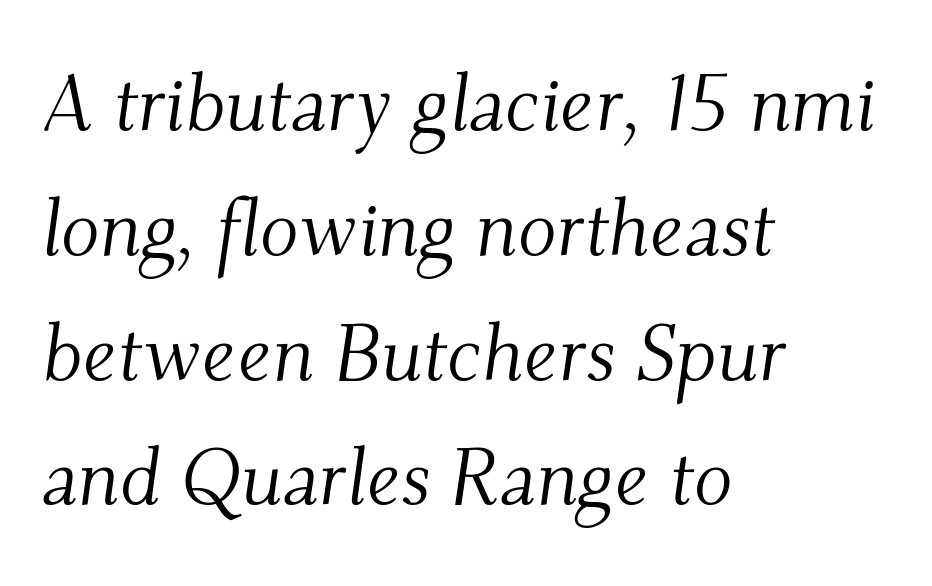
No word sits above an underline. Is there much room between lines? A standard amount, neither cramped nor airy. Weight: not bold — regular or lighter. Font category for this specimen: serif.
